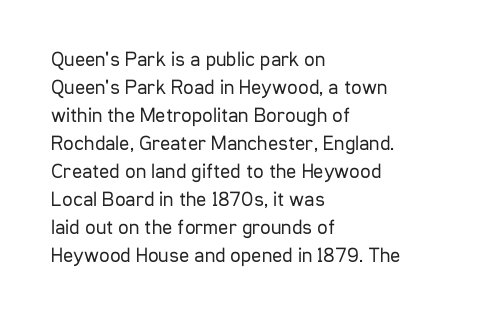
The image shows 21 px text type, upright; set left-aligned, normal line spacing (1.33x), normal letter spacing, not underlined.
